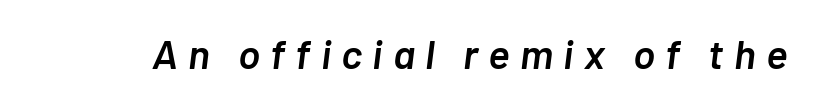
The image shows 41 px semibold type, italic (leaning right); set unusually wide letter spacing (+0.25 em), not underlined; low stroke contrast and a medium x-height.
